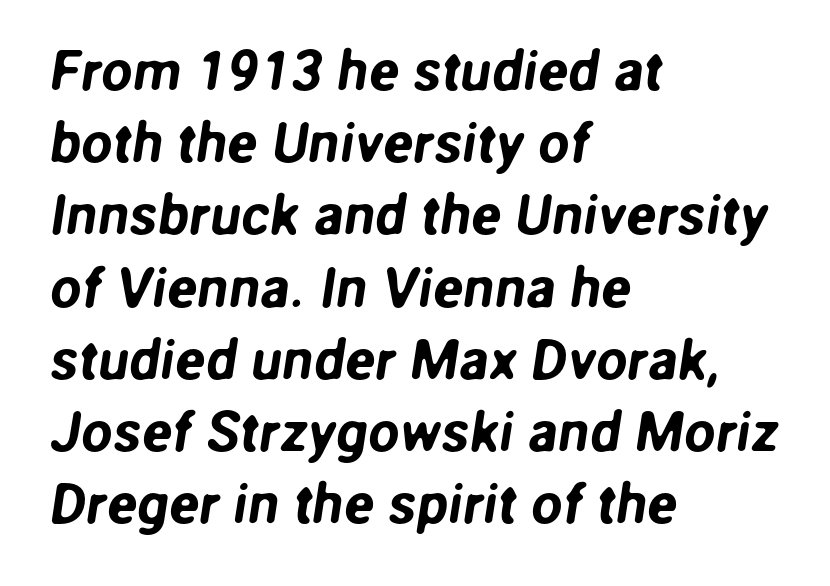
The passage shown is typed in a proportional face where columns would drift. Horizontal alignment here is leftward, the default for most running prose. Short note: letters normally spaced. Stroke terminals: plain, sans-serif.
